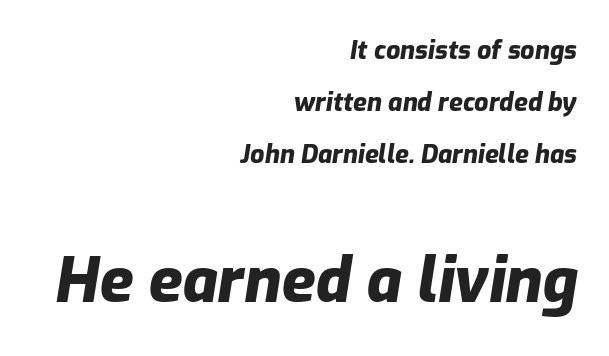
Students, observe: this is what heavily led, spacious text looks like. The face used here has a pronounced slope to its letters. Reading top to bottom, the characters get bigger at the block break. The paragraph shown leans on its right margin. The strokes are fattened all the way to bold. These lines are rendered in a variable-pitch font.
